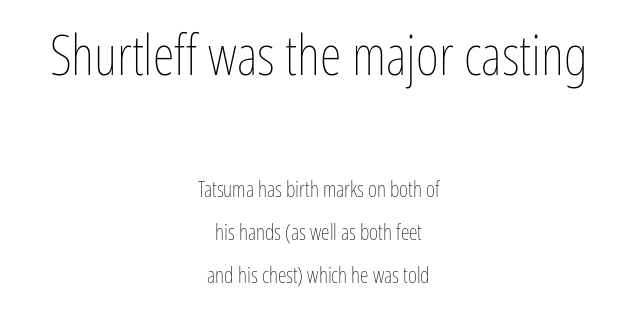
Letter spacing: default. Proportional: the letters do not fall into vertical columns. Weight: not bold — regular or lighter. Italic? Not at all — the glyphs are vertical. If you measured baseline to baseline, you'd find a long distance. A student would notice the top passage is typeset larger than what follows.
